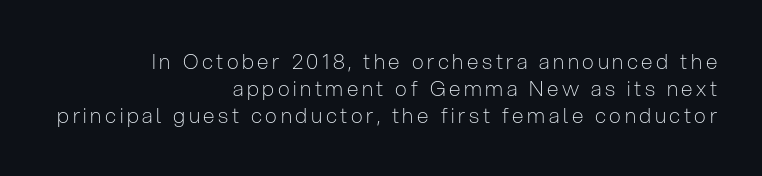
The image shows 21 px text type, upright; set right-aligned, normal line spacing (1.29x), not underlined.
